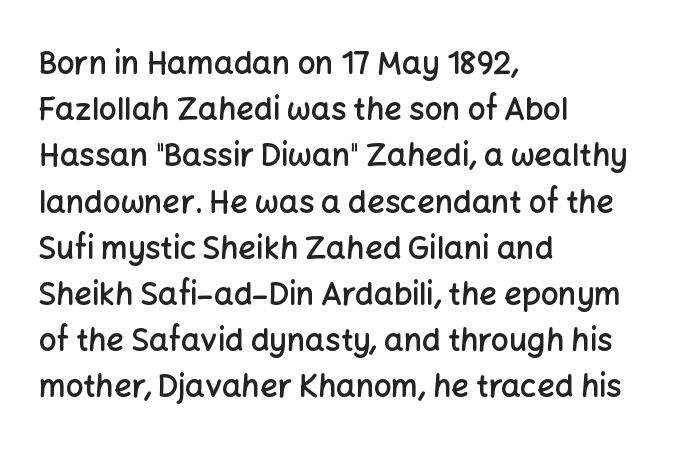
The letters advance in unequal steps, a hallmark of proportional type. Look at the tracking — it's just the regular setting, nothing added. Short and long lines alike share a common starting point at left. Students, this is semibold: more ink than regular, less than bold. The letters carry no serifs — their stems end cleanly without finishing strokes.
